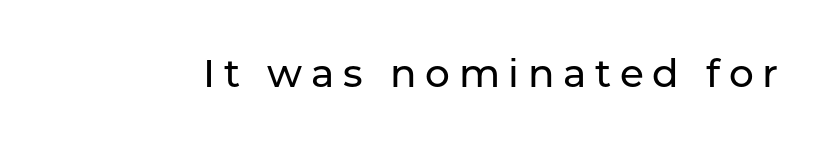
Q: Is the text italic (slanted)? A: No, it is upright.
Q: Is the typeface a serif or a sans-serif typeface? A: Sans-serif.
Q: Is the text underlined? A: No.
Q: Is the spacing between letters normal or unusually wide? A: Unusually wide.
Q: Width (condensed, normal, or wide)? A: Normal.
Q: Stroke contrast? A: Low.
Q: x-height? A: Medium.
Q: Monospaced? A: No.
